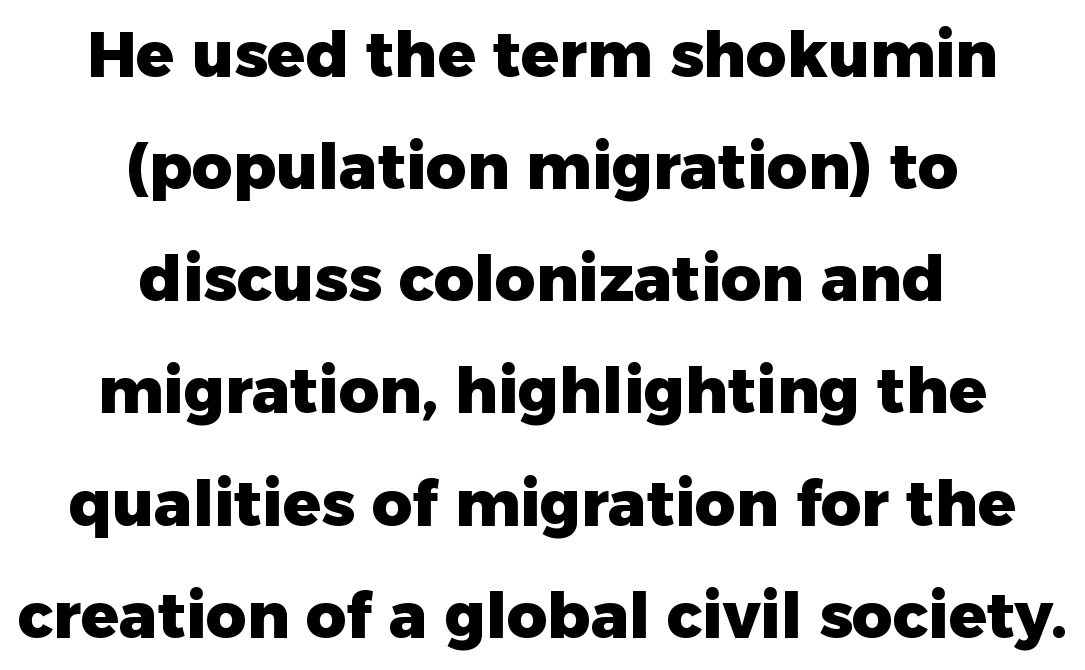
The image shows 63 px heavy sans-serif type, upright; set centered, line spacing 1.78x, normal letter spacing, not underlined; low stroke contrast and a medium x-height.
